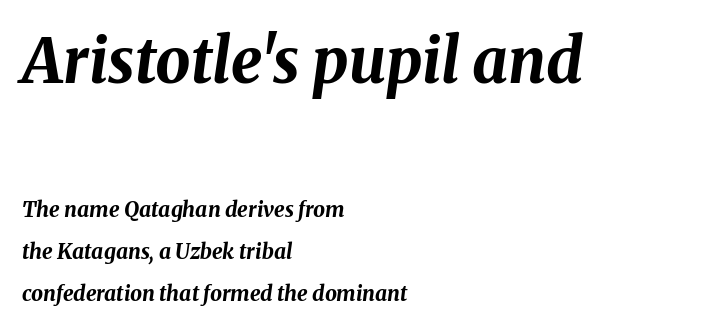
The image shows 62 px bold type, italic (leaning right); set left-aligned, loose line spacing (2.0x), normal letter spacing, not underlined; the first (top) block is 2.95x larger; medium stroke contrast and a medium x-height.
